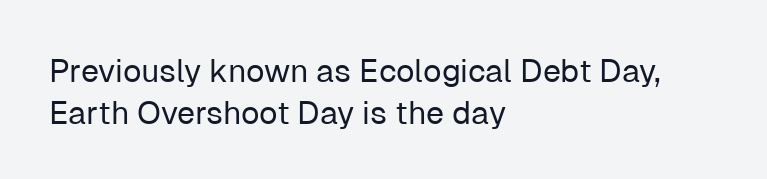
Looks like regular typesetting: each glyph gets only the width it needs. The compositor pushed each line to the left boundary. Nope, no serifs anywhere on these letters. This rendering features lettering with no underline.
